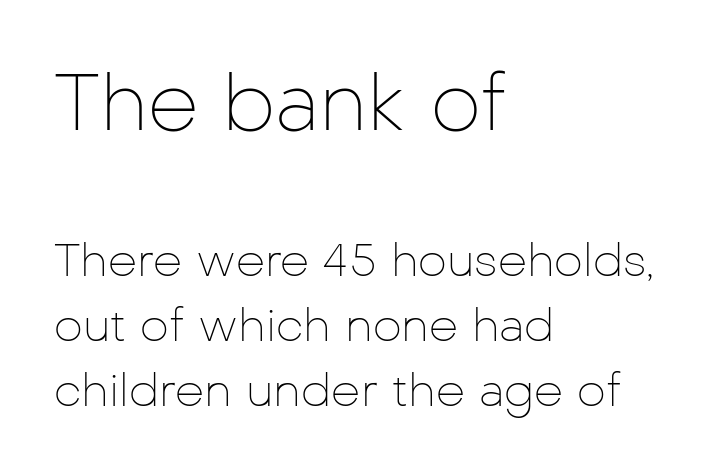
Compared with a centered layout, this one pins lines to the left instead. Stems here are at most as thick as an everyday book face. Do the characters align in a grid? No, the font is proportional. Line spacing here is normal. The face used here appears at its bigger size in the upper chunk. Is this a sans? Yes — the strokes have no serifs.
